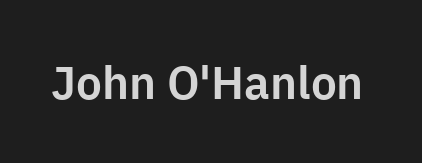
{"serif": "no", "italic": "no", "width": "normal", "stroke_contrast": "low", "x_height": "medium", "monospaced": "no", "underline": "no", "letter_spacing": "normal", "letter_spacing_em": 0.0, "glyph_px": 46}
